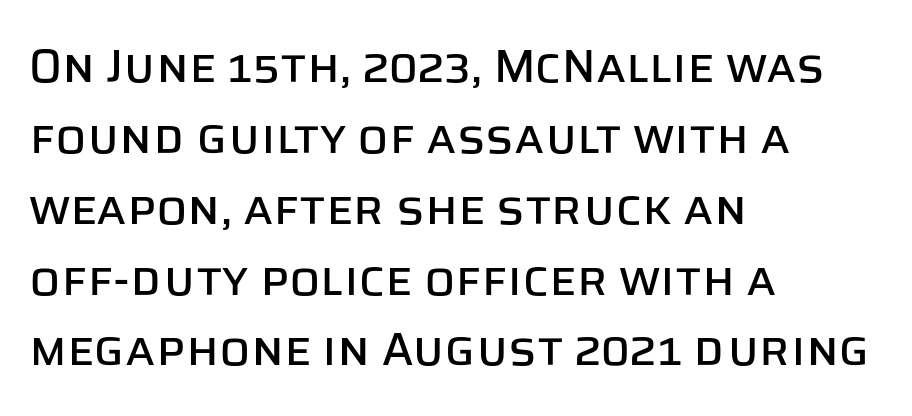
Q: Is the text italic (slanted)? A: No, it is upright.
Q: Is the typeface a serif or a sans-serif typeface? A: Sans-serif.
Q: Is the text underlined? A: No.
Q: How is the paragraph aligned? A: Left-aligned.
Q: Is the spacing between letters normal or unusually wide? A: Normal.
Q: Is the spacing between lines tight, normal or loose? A: Normal.
Q: Width (condensed, normal, or wide)? A: Normal.
Q: Stroke contrast? A: Low.
Q: x-height? A: Large.
Q: Monospaced? A: No.
